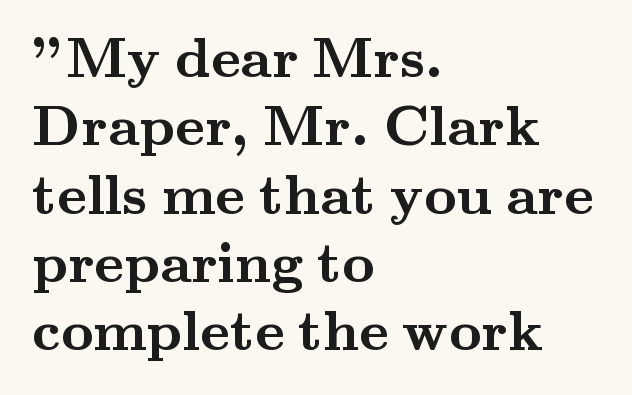
Q: Is the text bold? A: Yes.
Q: Is the text italic (slanted)? A: No, it is upright.
Q: Is the typeface a serif or a sans-serif typeface? A: Serif.
Q: Is the text underlined? A: No.
Q: How is the paragraph aligned? A: Left-aligned.
Q: Is the spacing between letters normal or unusually wide? A: Normal.
Q: Width (condensed, normal, or wide)? A: Wide.
Q: Stroke contrast? A: Medium.
Q: x-height? A: Small.
Q: Monospaced? A: No.
